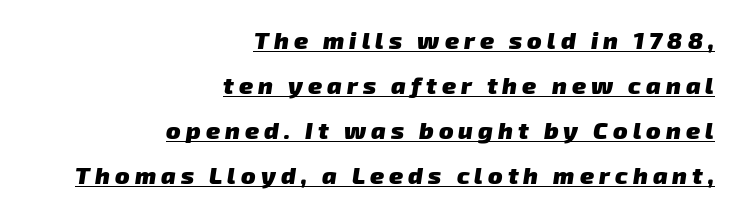
This rendering features underlined lettering. The paragraph has a hard right edge and a soft left edge. The line texture is sparse and dotted thanks to wide tracking. The sample has been set heavy, in full bold.
